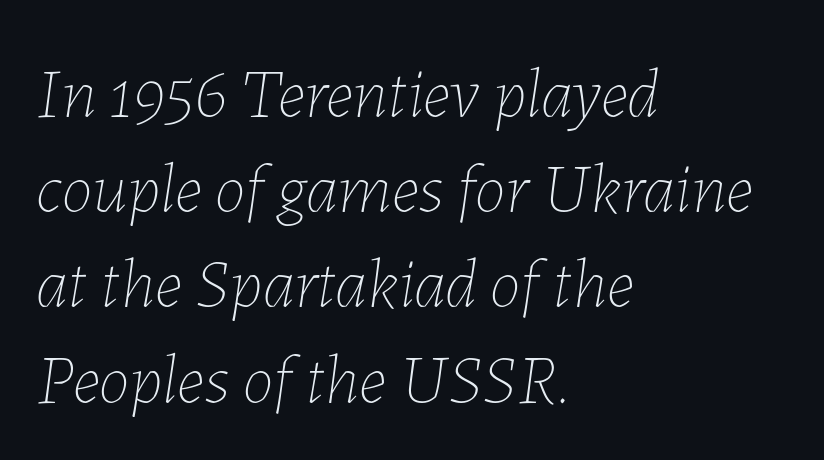
Where is the straight margin? On the left. These lines are rendered in a variable-pitch font. Regarding leading, the lines here are spaced in the standard way. Any mark beneath the type? The region is blank. This sample uses an oblique cut, with every glyph tilted off the vertical. Look at the tracking — it's just the regular setting, nothing added.
